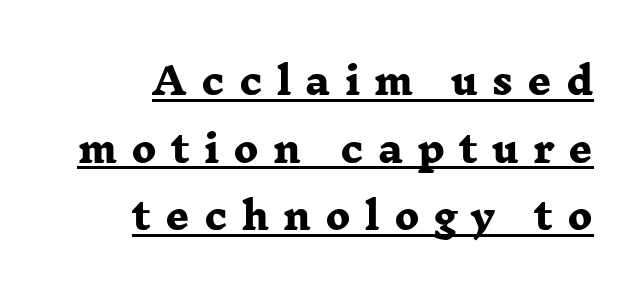
The image shows 37 px heavy, wide serif type; set right-aligned, line spacing 1.83x, unusually wide letter spacing (+0.38 em), underlined; low stroke contrast and a medium x-height.
